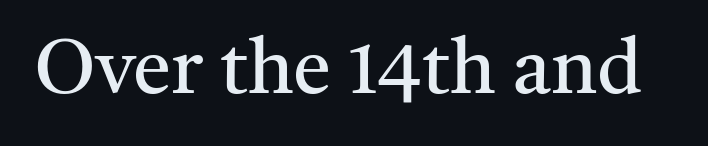
{"serif": "yes", "italic": "no", "bold": "no", "weight": "regular", "width": "normal", "stroke_contrast": "medium", "x_height": "medium", "monospaced": "no", "underline": "no", "letter_spacing": "normal", "letter_spacing_em": 0.0, "glyph_px": 77}
